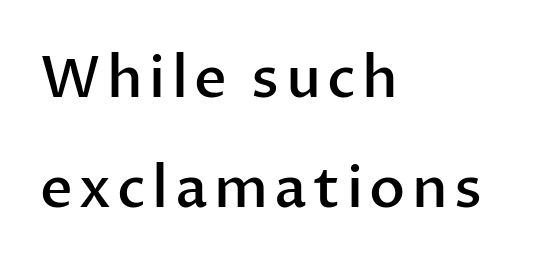
The image shows 57 px semibold sans-serif type, upright; set left-aligned, loose line spacing (1.93x), not underlined; low stroke contrast and a medium x-height.
